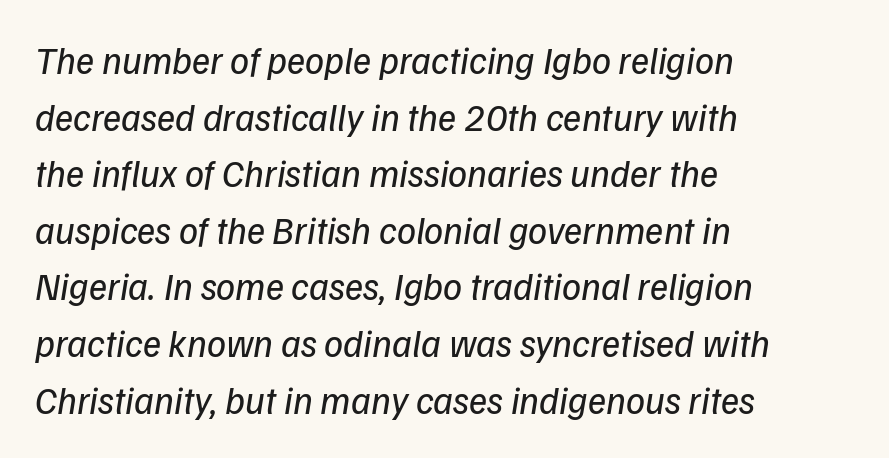
The image shows 38 px regular-weight type, italic (leaning right); set left-aligned, normal line spacing (1.49x), normal letter spacing, not underlined; low stroke contrast and a medium x-height.
